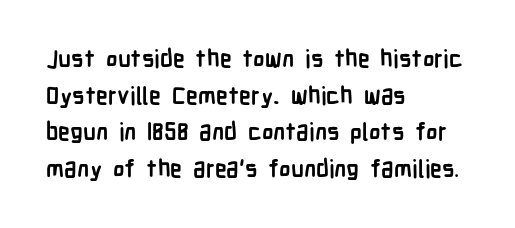
The image shows 24 px bold type, upright; set left-aligned, normal line spacing (1.53x), normal letter spacing, not underlined.
